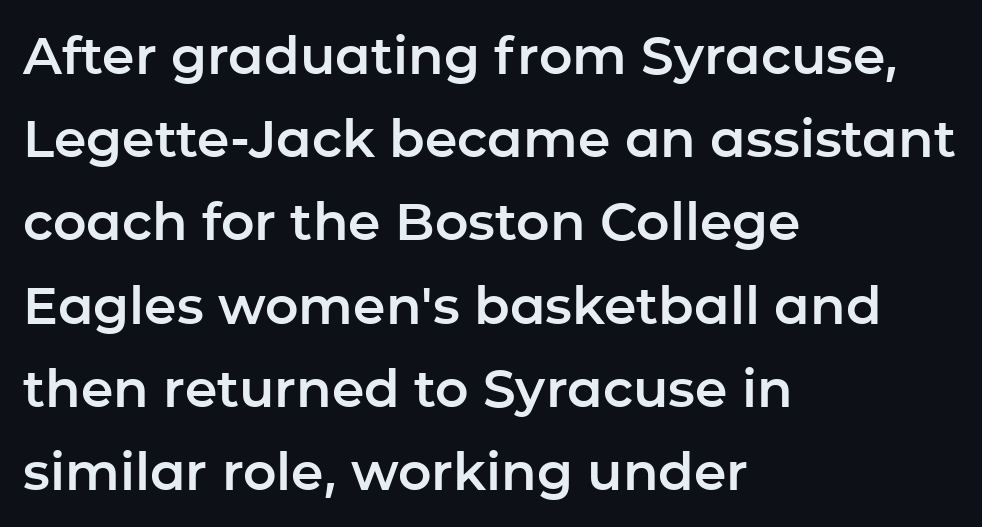
Q: Is the text italic (slanted)? A: No, it is upright.
Q: Is the typeface a serif or a sans-serif typeface? A: Sans-serif.
Q: Is the text underlined? A: No.
Q: How is the paragraph aligned? A: Left-aligned.
Q: Is the spacing between letters normal or unusually wide? A: Normal.
Q: Is the spacing between lines tight, normal or loose? A: Normal.
Q: Width (condensed, normal, or wide)? A: Normal.
Q: Stroke contrast? A: Low.
Q: x-height? A: Medium.
Q: Monospaced? A: No.
